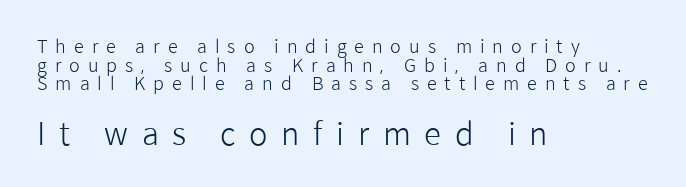
Q: Is the text bold? A: No.
Q: Is the text italic (slanted)? A: No, it is upright.
Q: Is the typeface a serif or a sans-serif typeface? A: Sans-serif.
Q: Is the text underlined? A: No.
Q: How is the paragraph aligned? A: Left-aligned.
Q: Is the spacing between letters normal or unusually wide? A: Unusually wide.
Q: Is the spacing between lines tight, normal or loose? A: Tight.
Q: Which block of text is set in a larger size, the first (top) or the second (bottom)? A: The second (bottom) one.
Q: Width (condensed, normal, or wide)? A: Normal.
Q: Stroke contrast? A: Low.
Q: x-height? A: Medium.
Q: Monospaced? A: No.
